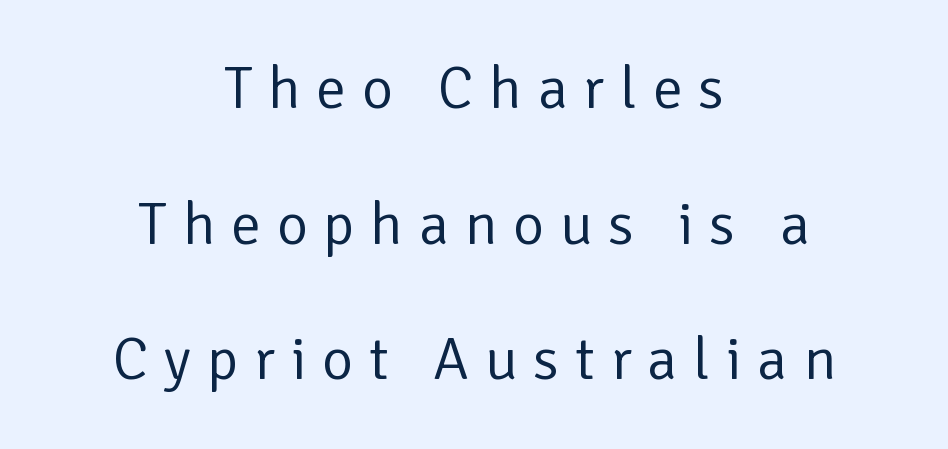
The image shows 60 px regular-weight sans-serif type, upright; set centered, loose line spacing (2.26x), unusually wide letter spacing (+0.26 em), not underlined; low stroke contrast and a medium x-height.
